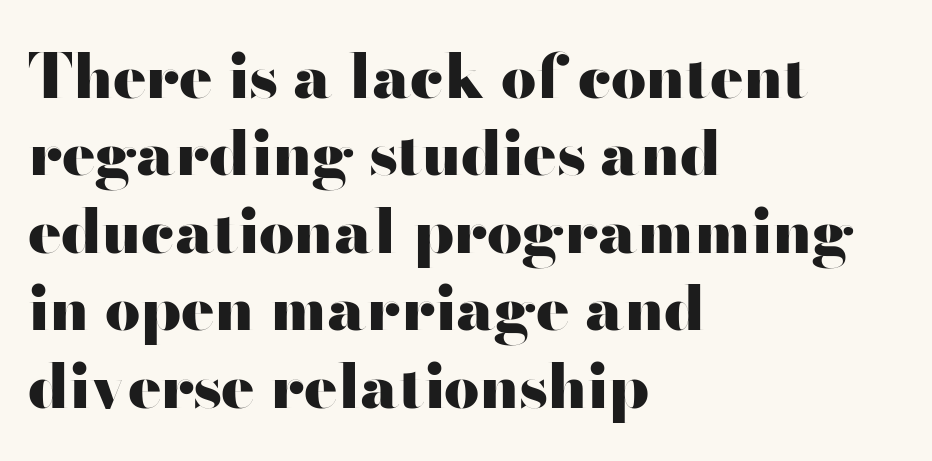
Q: Is the text bold? A: Yes.
Q: Is the text italic (slanted)? A: No, it is upright.
Q: Is the typeface a serif or a sans-serif typeface? A: Sans-serif.
Q: Is the text underlined? A: No.
Q: How is the paragraph aligned? A: Left-aligned.
Q: Is the spacing between letters normal or unusually wide? A: Normal.
Q: Is the spacing between lines tight, normal or loose? A: Normal.
Q: Width (condensed, normal, or wide)? A: Wide.
Q: Stroke contrast? A: High.
Q: x-height? A: Small.
Q: Monospaced? A: No.
